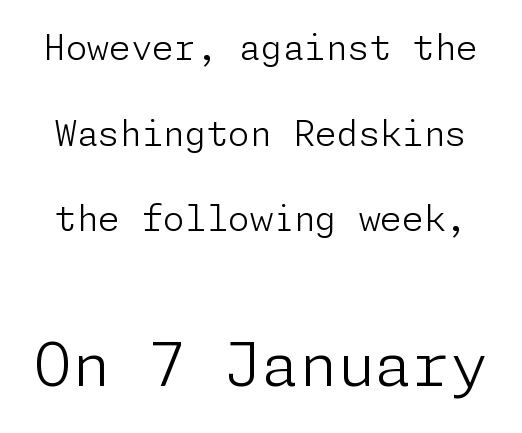
Q: Is the text bold? A: No.
Q: Is the text italic (slanted)? A: No, it is upright.
Q: Is the typeface a serif or a sans-serif typeface? A: Sans-serif.
Q: Is the text underlined? A: No.
Q: Is the spacing between letters normal or unusually wide? A: Normal.
Q: Is the spacing between lines tight, normal or loose? A: Loose.
Q: Which block of text is set in a larger size, the first (top) or the second (bottom)? A: The second (bottom) one.
Q: Width (condensed, normal, or wide)? A: Normal.
Q: Stroke contrast? A: Low.
Q: x-height? A: Medium.
